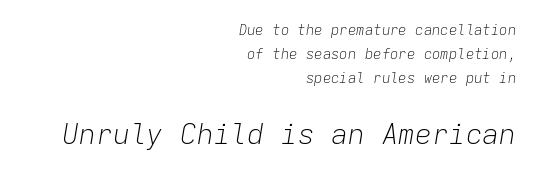
Q: Is the text bold? A: No.
Q: Is the text italic (slanted)? A: Yes, it leans right by about 9 degrees.
Q: Is the text underlined? A: No.
Q: How is the paragraph aligned? A: Right-aligned.
Q: Is the spacing between letters normal or unusually wide? A: Normal.
Q: Which block of text is set in a larger size, the first (top) or the second (bottom)? A: The second (bottom) one.
Q: Width (condensed, normal, or wide)? A: Normal.
Q: Stroke contrast? A: Low.
Q: x-height? A: Medium.
Q: Monospaced? A: Yes.
